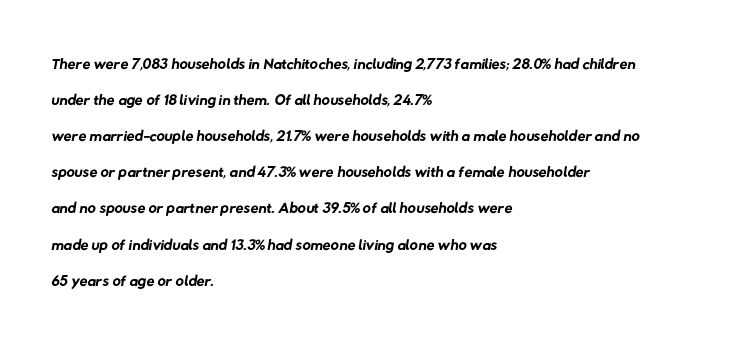
The image shows 23 px text type; set left-aligned, normal line spacing (1.57x), normal letter spacing, not underlined.
